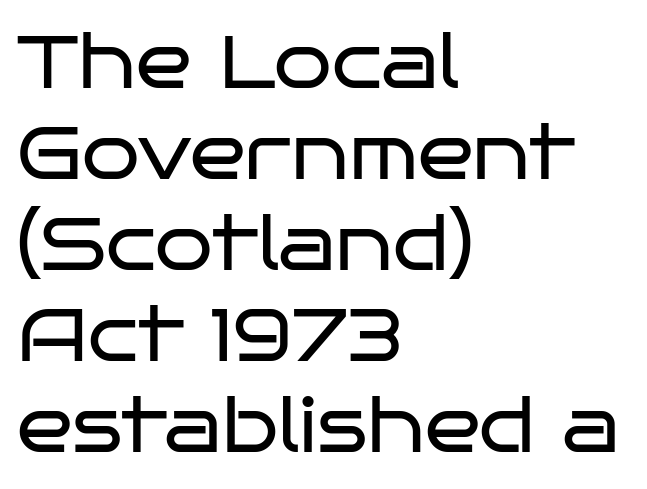
Q: Is the text bold? A: No.
Q: Is the text italic (slanted)? A: No, it is upright.
Q: Is the typeface a serif or a sans-serif typeface? A: Sans-serif.
Q: Is the text underlined? A: No.
Q: How is the paragraph aligned? A: Left-aligned.
Q: Is the spacing between letters normal or unusually wide? A: Normal.
Q: Width (condensed, normal, or wide)? A: Wide.
Q: Stroke contrast? A: Low.
Q: x-height? A: Large.
Q: Monospaced? A: No.
